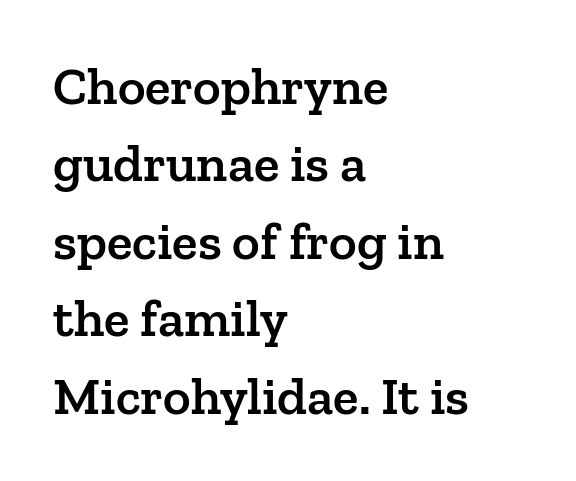
{"serif": "yes", "italic": "no", "bold": "semi", "weight": "semibold", "width": "normal", "stroke_contrast": "low", "x_height": "medium", "monospaced": "no", "underline": "no", "align": "left", "line_spacing": "normal", "line_spacing_ratio": 1.46, "letter_spacing": "normal", "letter_spacing_em": 0.0, "glyph_px": 53}
